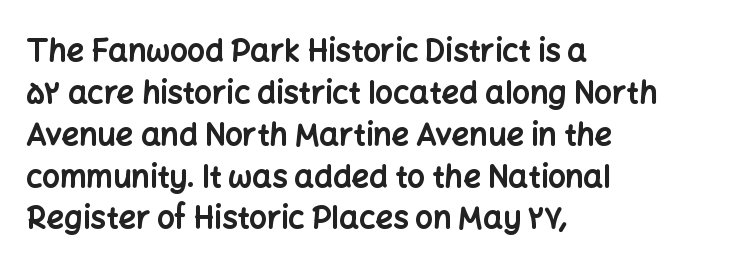
{"serif": "no", "italic": "no", "bold": "yes", "weight": "bold", "width": "normal", "stroke_contrast": "low", "x_height": "medium", "monospaced": "no", "underline": "no", "align": "left", "line_spacing": "normal", "line_spacing_ratio": 1.35, "letter_spacing": "normal", "letter_spacing_em": 0.0, "glyph_px": 31}
